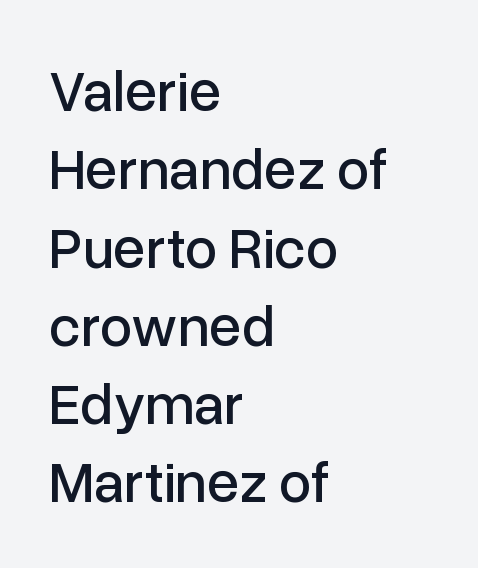
A normal amount of white space separates one row of letters from the next. The letters carry no serifs — their stems end cleanly without finishing strokes. Do the letters lean? They stand straight. The paragraph shown leans on its left margin. Lines of text with bare space underneath. Is this a fixed-width face? No — the glyphs have proportional, varying widths.
